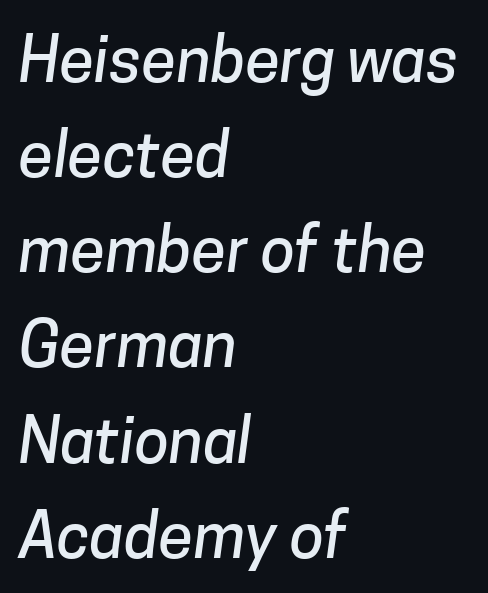
The image shows 63 px sans-serif type; set left-aligned, normal line spacing (1.51x), normal letter spacing, not underlined; low stroke contrast and a medium x-height.
